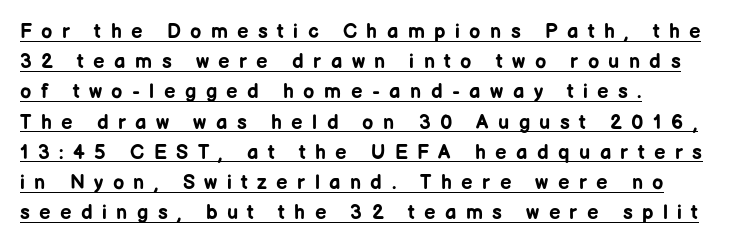
Casual observation: everything's shoved over to the left. A normal amount of white space separates one row of letters from the next. Rendered with straight, roman letterforms. Heavy-handed strokes throughout: this text is bold.
